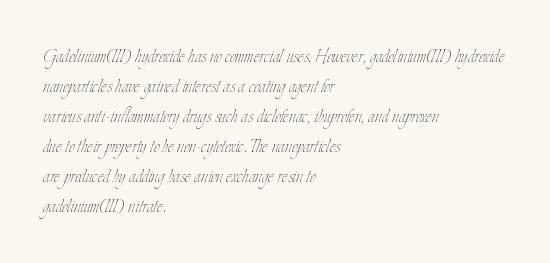
Reading down the column, the eye jumps a familiar distance to each next line. Left-aligned paragraph, ragged on the right. Check under the words: just untouched page.
